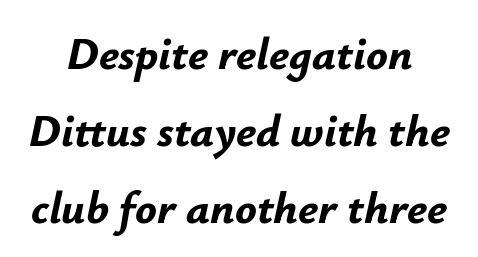
The image shows 45 px bold type, italic (leaning right); set line spacing 1.71x, normal letter spacing, not underlined; low stroke contrast and a small x-height.
